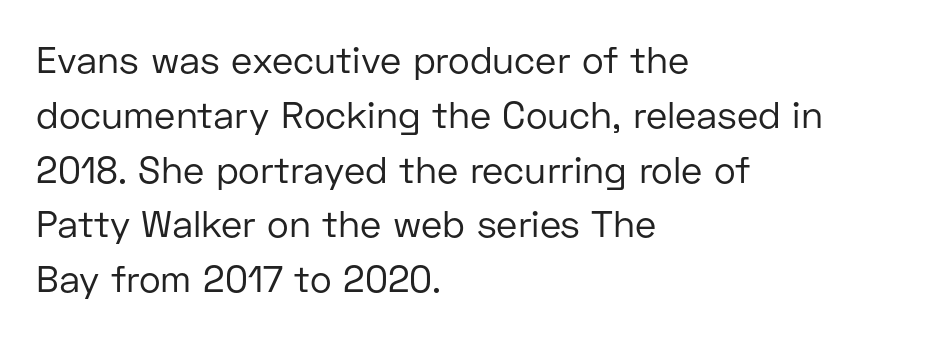
The image shows 37 px regular-weight sans-serif type, upright; set left-aligned, normal line spacing (1.48x), normal letter spacing, not underlined; low stroke contrast and a medium x-height.
